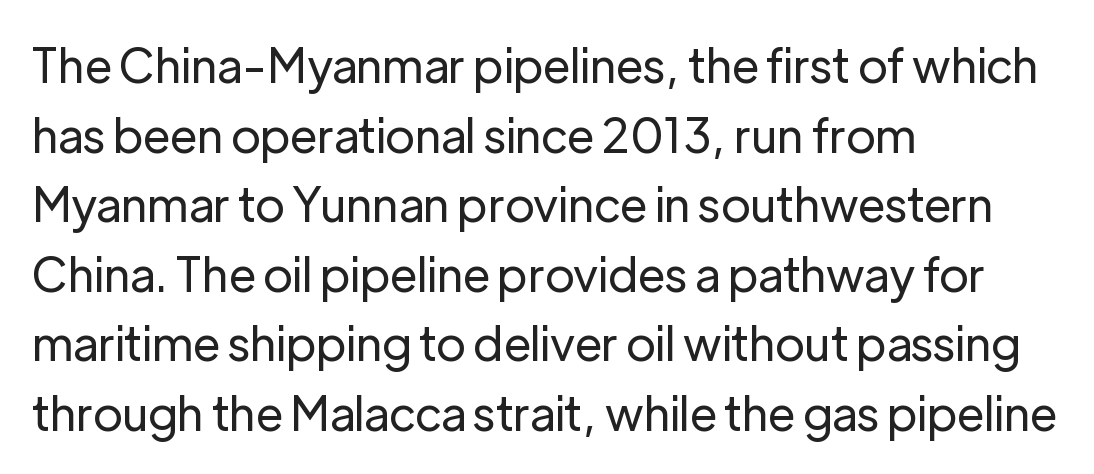
Examine the stroke ends and you'll find no serifs. The gap between lines stays unmarked. The font is comparable to plain body text, perhaps lighter. Varying glyph widths throughout — classic text-font behaviour. Left-aligned paragraph, ragged on the right.
